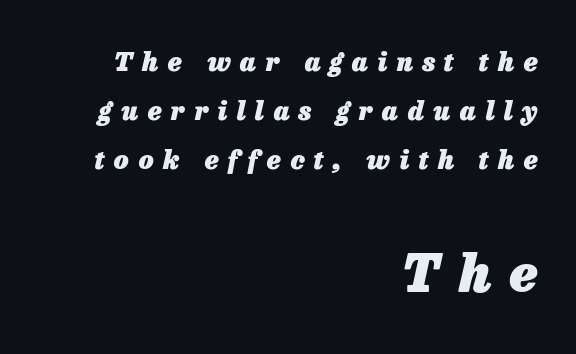
The second block has been scaled up relative to the first. Display-style spreading of the glyphs; the letterfit is very open. You can tell it's italic because the verticals aren't actually vertical. Each letter keeps its own natural width here, so spacing adapts to shape. A dark, heavy texture on the line: the type is bold.
